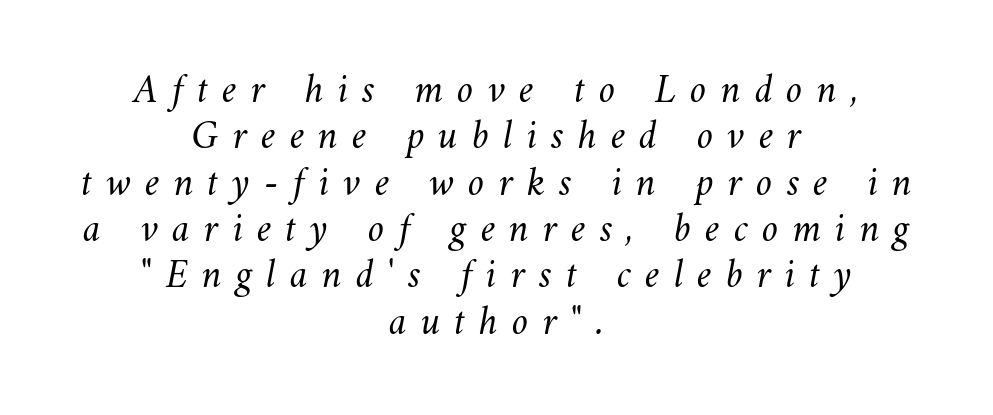
The image shows 41 px light type; set centered, tight line spacing (1.13x), unusually wide letter spacing (+0.34 em), not underlined; medium stroke contrast and a small x-height.
